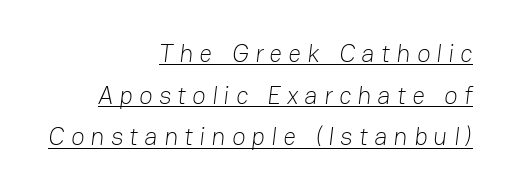
Q: Is the text bold? A: No.
Q: Is the text underlined? A: Yes.
Q: How is the paragraph aligned? A: Right-aligned.
Q: Is the spacing between letters normal or unusually wide? A: Unusually wide.
Q: Is the spacing between lines tight, normal or loose? A: Normal.
